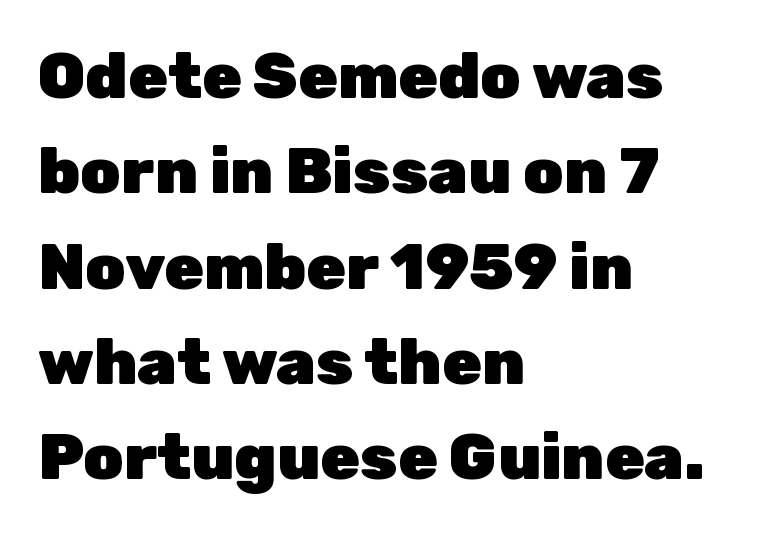
This sample uses an upright cut, with every glyph sitting square on the baseline. Glance below the letters and you will spot only blank space. Line starts are locked; line ends wander. Leading: standard.
